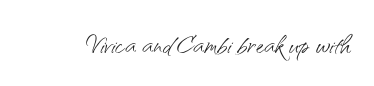
The image shows 36 px light sans-serif type; set normal letter spacing, not underlined; medium stroke contrast and a small x-height.
